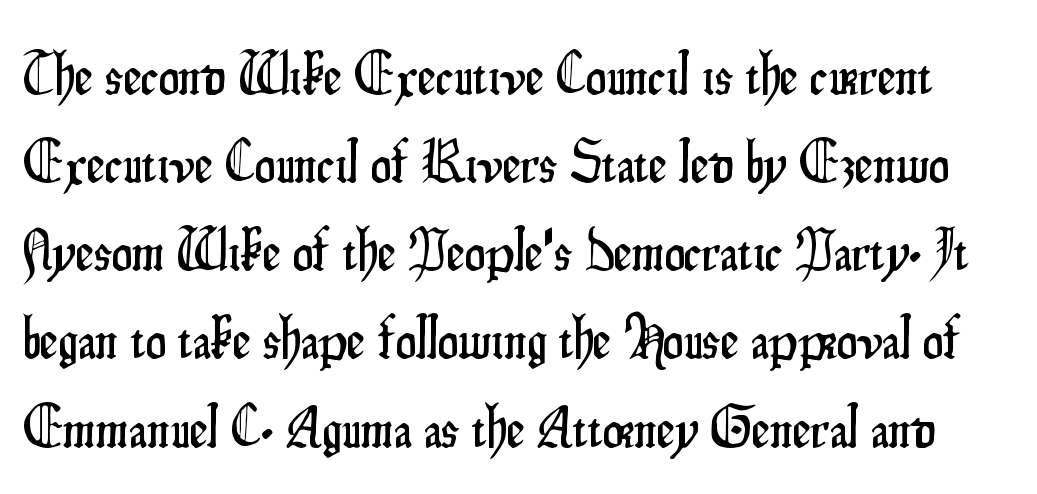
The image shows 58 px condensed sans-serif type, upright; set normal line spacing (1.52x), normal letter spacing, not underlined; low stroke contrast and a small x-height.
